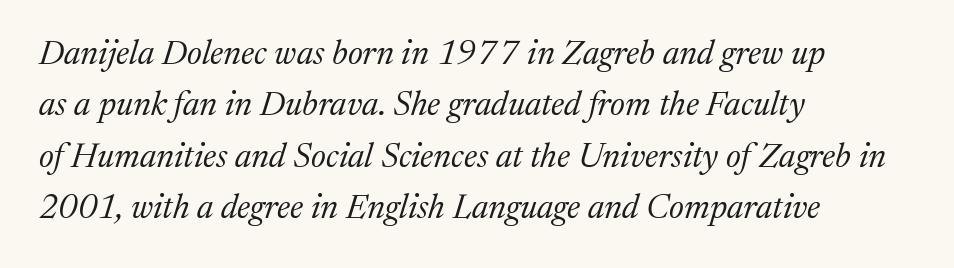
{"serif": "yes", "italic": "yes", "lean": "right", "slant_degrees": 17, "bold": "no", "weight": "regular", "width": "normal", "stroke_contrast": "medium", "x_height": "medium", "monospaced": "no", "underline": "no", "align": "left", "line_spacing": "normal", "line_spacing_ratio": 1.51, "letter_spacing": "normal", "letter_spacing_em": 0.0, "glyph_px": 34}
